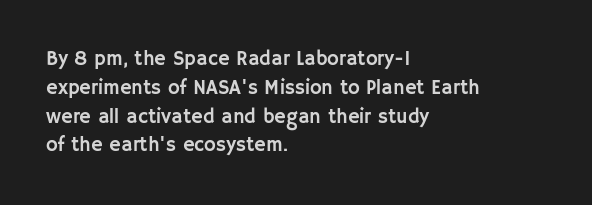
Q: Is the text italic (slanted)? A: No, it is upright.
Q: Is the text underlined? A: No.
Q: How is the paragraph aligned? A: Left-aligned.
Q: Is the spacing between letters normal or unusually wide? A: Normal.
Q: Is the spacing between lines tight, normal or loose? A: Normal.
